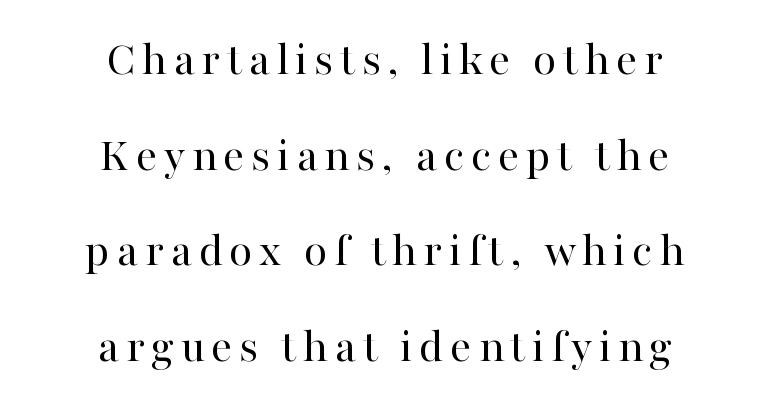
{"serif": "yes", "italic": "no", "bold": "no", "weight": "regular", "width": "normal", "stroke_contrast": "high", "x_height": "medium", "monospaced": "no", "underline": "no", "align": "center", "line_spacing": "loose", "line_spacing_ratio": 1.99, "glyph_px": 48}
